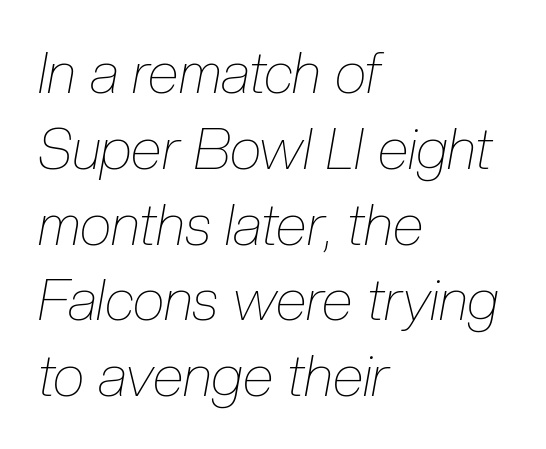
{"italic": "yes", "lean": "right", "slant_degrees": 10, "bold": "no", "weight": "thin", "width": "condensed", "stroke_contrast": "low", "x_height": "medium", "monospaced": "no", "underline": "no", "align": "left", "line_spacing": "normal", "line_spacing_ratio": 1.33, "letter_spacing": "normal", "letter_spacing_em": 0.0, "glyph_px": 57}
